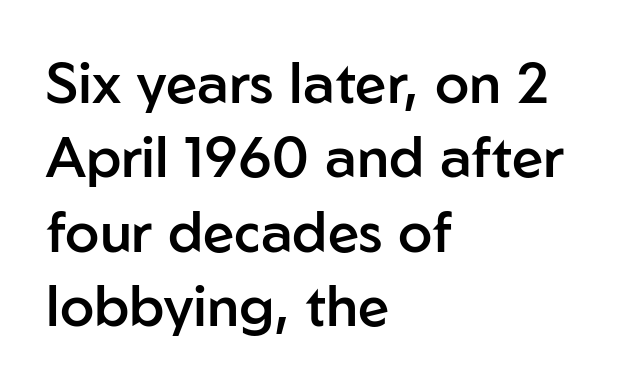
Q: Is the text bold? A: Semi-bold.
Q: Is the text italic (slanted)? A: No, it is upright.
Q: Is the typeface a serif or a sans-serif typeface? A: Sans-serif.
Q: Is the text underlined? A: No.
Q: How is the paragraph aligned? A: Left-aligned.
Q: Is the spacing between letters normal or unusually wide? A: Normal.
Q: Is the spacing between lines tight, normal or loose? A: Normal.
Q: Width (condensed, normal, or wide)? A: Normal.
Q: Stroke contrast? A: Low.
Q: x-height? A: Medium.
Q: Monospaced? A: No.
